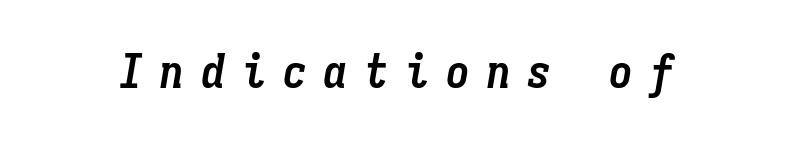
Q: Is the text bold? A: Yes.
Q: Is the text italic (slanted)? A: Yes, it leans right by about 9 degrees.
Q: Is the text underlined? A: No.
Q: Is the spacing between letters normal or unusually wide? A: Unusually wide.
Q: Width (condensed, normal, or wide)? A: Condensed.
Q: Stroke contrast? A: Low.
Q: x-height? A: Medium.
Q: Monospaced? A: Yes.
